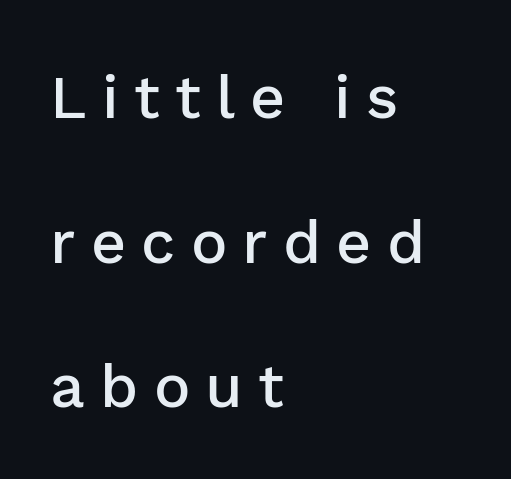
{"serif": "no", "italic": "no", "bold": "semi", "weight": "semibold", "width": "normal", "stroke_contrast": "low", "x_height": "medium", "monospaced": "no", "underline": "no", "align": "left", "line_spacing": "loose", "line_spacing_ratio": 2.37, "letter_spacing": "wide", "letter_spacing_em": 0.25, "glyph_px": 61}
